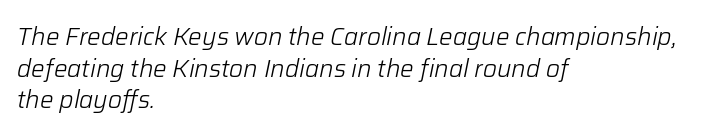
Q: Is the text bold? A: No.
Q: Is the text italic (slanted)? A: Yes, it leans right by about 12 degrees.
Q: Is the text underlined? A: No.
Q: How is the paragraph aligned? A: Left-aligned.
Q: Is the spacing between letters normal or unusually wide? A: Normal.
Q: Is the spacing between lines tight, normal or loose? A: Normal.
